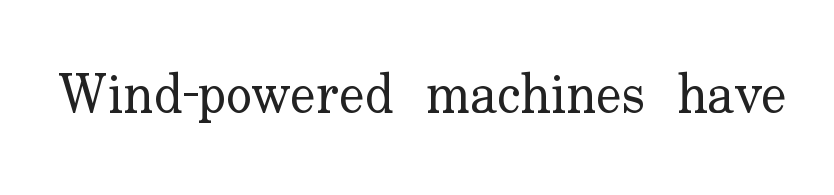
The image shows 54 px regular-weight serif type, upright; set normal letter spacing, not underlined; low stroke contrast and a small x-height.
